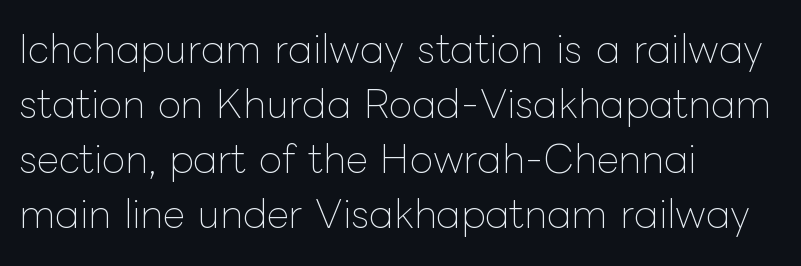
Q: Is the text bold? A: No.
Q: Is the text italic (slanted)? A: No, it is upright.
Q: Is the text underlined? A: No.
Q: How is the paragraph aligned? A: Left-aligned.
Q: Is the spacing between letters normal or unusually wide? A: Normal.
Q: Is the spacing between lines tight, normal or loose? A: Normal.
Q: Width (condensed, normal, or wide)? A: Normal.
Q: Stroke contrast? A: Low.
Q: x-height? A: Medium.
Q: Monospaced? A: No.
